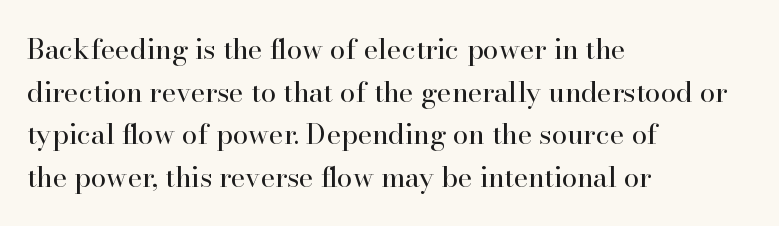
Q: Is the text bold? A: No.
Q: Is the text italic (slanted)? A: No, it is upright.
Q: Is the typeface a serif or a sans-serif typeface? A: Serif.
Q: Is the text underlined? A: No.
Q: How is the paragraph aligned? A: Left-aligned.
Q: Is the spacing between letters normal or unusually wide? A: Normal.
Q: Is the spacing between lines tight, normal or loose? A: Normal.
Q: Width (condensed, normal, or wide)? A: Normal.
Q: Stroke contrast? A: High.
Q: x-height? A: Small.
Q: Monospaced? A: No.
